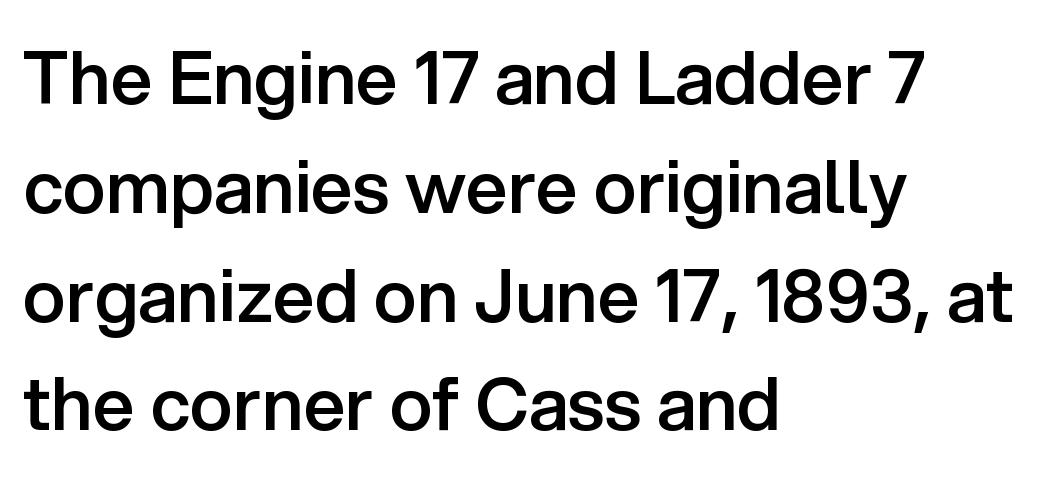
Each glyph is drawn with semibold strokes, heavier than normal yet not fully bold. In terms of posture, this sample is upright. Horizontally, the lines are justified to the leading edge only. The tracking reads as untouched default to a designer's eye. If you measured baseline to baseline, you'd find a middling distance.
